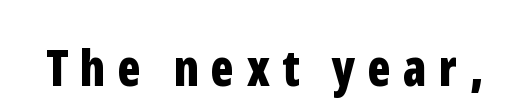
Q: Is the text bold? A: Yes.
Q: Is the text italic (slanted)? A: No, it is upright.
Q: Is the typeface a serif or a sans-serif typeface? A: Sans-serif.
Q: Is the text underlined? A: No.
Q: Is the spacing between letters normal or unusually wide? A: Unusually wide.
Q: Width (condensed, normal, or wide)? A: Condensed.
Q: Stroke contrast? A: Low.
Q: x-height? A: Medium.
Q: Monospaced? A: No.
